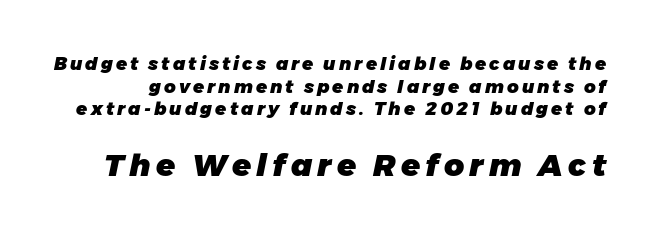
{"italic": "yes", "lean": "right", "slant_degrees": 11, "bold": "yes", "weight": "heavy", "width": "normal", "stroke_contrast": "low", "x_height": "medium", "monospaced": "no", "underline": "no", "line_spacing": "normal", "line_spacing_ratio": 1.26, "larger_block": "second", "size_ratio": 1.72, "glyph_px": 31}
